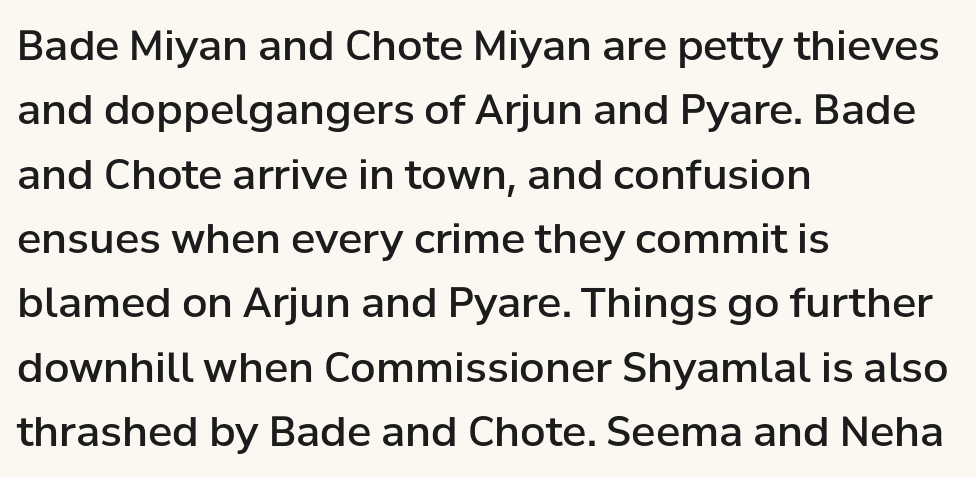
{"serif": "no", "italic": "no", "bold": "semi", "weight": "semibold", "width": "normal", "stroke_contrast": "low", "x_height": "medium", "monospaced": "no", "underline": "no", "align": "left", "line_spacing": "normal", "line_spacing_ratio": 1.57, "letter_spacing": "normal", "letter_spacing_em": 0.0, "glyph_px": 41}
